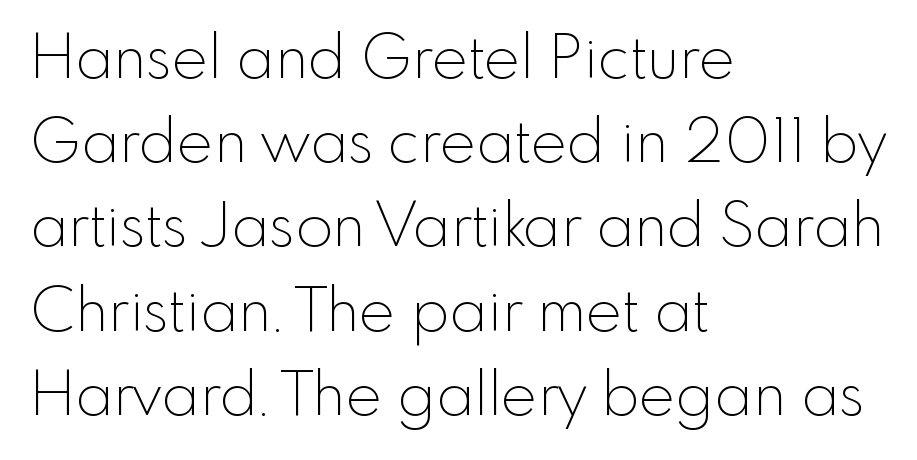
The leading is moderate, giving the passage an even texture. Letterform terminals end flat and unadorned throughout the passage. The face used here is proportionally spaced, like ordinary book or web type. Each word holds together tightly as a unit, with standard inter-letter gaps.
